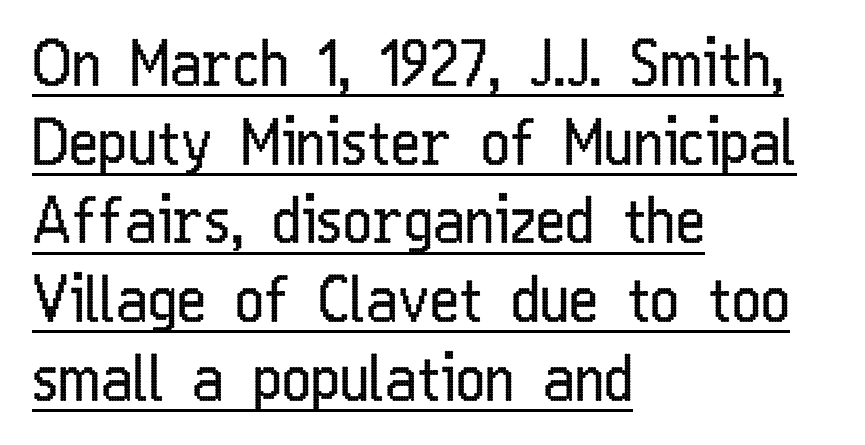
The passage shown stacks its lines at a standard gap. Examine the stroke ends and you'll find no serifs. Is this a fixed-width face? No — the glyphs have proportional, varying widths. The letters look calm and open, with moderate or lighter stems. A classic flush-left, rag-right setting is used for this passage.
